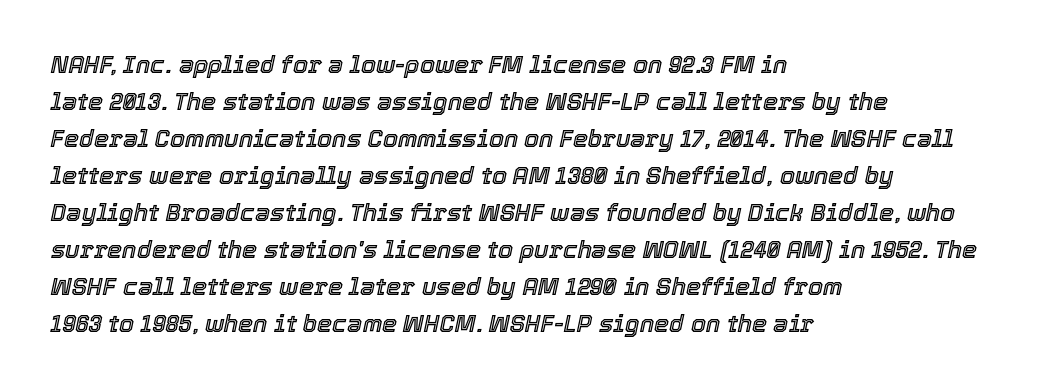
Q: Is the text italic (slanted)? A: Yes, it leans right by about 12 degrees.
Q: Is the text underlined? A: No.
Q: How is the paragraph aligned? A: Left-aligned.
Q: Is the spacing between letters normal or unusually wide? A: Normal.
Q: Is the spacing between lines tight, normal or loose? A: Normal.
